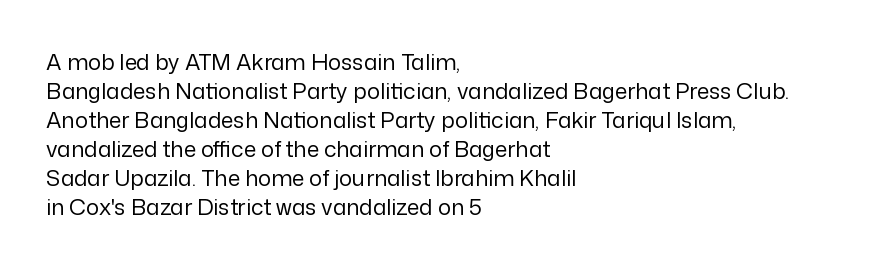
The image shows 22 px text type, upright; set left-aligned, normal line spacing (1.32x), normal letter spacing, not underlined.
